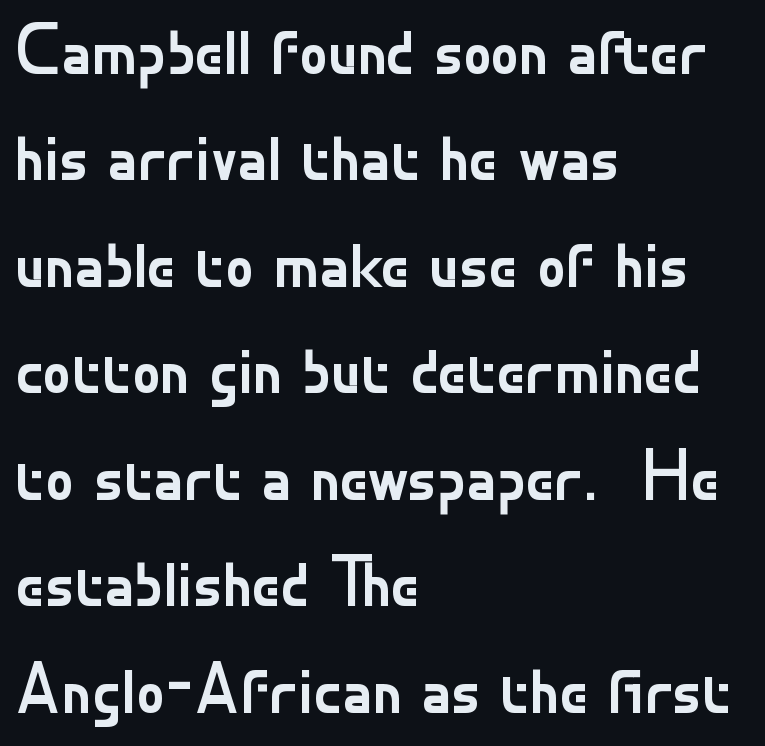
{"serif": "no", "italic": "no", "bold": "no", "weight": "regular", "width": "normal", "stroke_contrast": "low", "x_height": "small", "monospaced": "no", "underline": "no", "align": "left", "line_spacing": "normal", "line_spacing_ratio": 1.5, "letter_spacing": "normal", "letter_spacing_em": 0.0, "glyph_px": 71}
